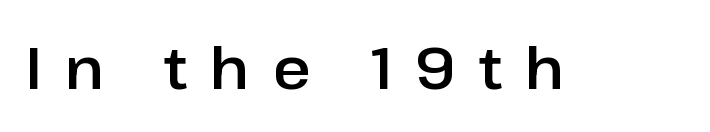
Look at the bottom of the vertical strokes: they stop flat, with no serifs. You could not count columns in this text — the font is proportionally spaced. The letters are spread apart with noticeably loose tracking. Rule under the text: the space is simply empty.
